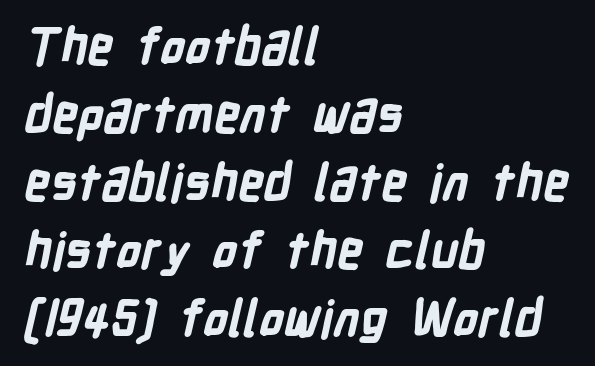
Q: Is the text bold? A: Yes.
Q: Is the typeface a serif or a sans-serif typeface? A: Sans-serif.
Q: Is the text underlined? A: No.
Q: How is the paragraph aligned? A: Left-aligned.
Q: Is the spacing between letters normal or unusually wide? A: Normal.
Q: Is the spacing between lines tight, normal or loose? A: Normal.
Q: Width (condensed, normal, or wide)? A: Condensed.
Q: Stroke contrast? A: Low.
Q: x-height? A: Medium.
Q: Monospaced? A: No.
